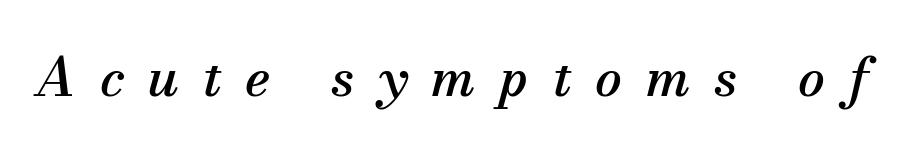
{"serif": "yes", "italic": "yes", "lean": "right", "slant_degrees": 13, "width": "normal", "stroke_contrast": "medium", "x_height": "small", "monospaced": "no", "underline": "no", "letter_spacing": "wide", "letter_spacing_em": 0.45, "glyph_px": 53}
